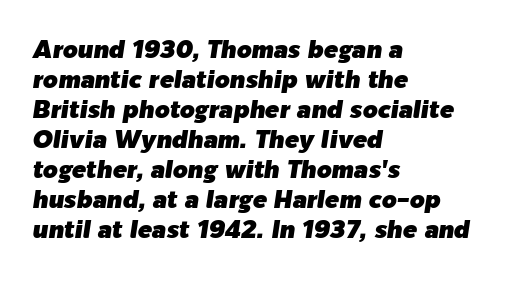
Alignment: flush left. Is there much room between lines? A standard amount, neither cramped nor airy. How are the letters spaced? Ordinarily, with no added tracking. The baseline area is clear. Tall strokes in this sample are angled rather than plumb.
